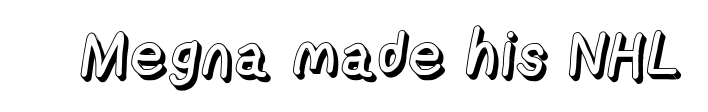
{"width": "normal", "x_height": "medium", "monospaced": "no", "underline": "no", "letter_spacing": "normal", "letter_spacing_em": 0.0, "glyph_px": 61}
